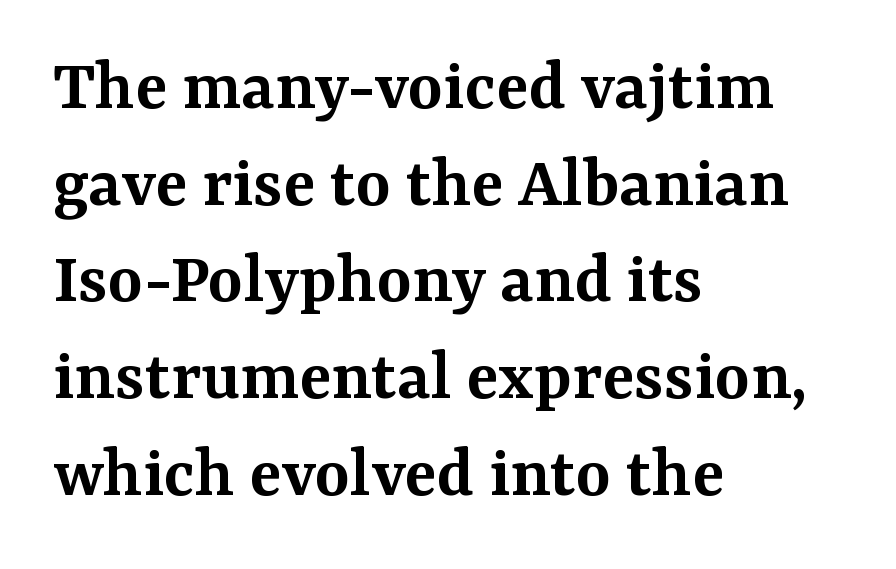
Nothing unusual about the tracking: characters are spaced as the font intends. Regular leading. Serif or sans? Serif — the stroke terminals have little feet. Descender tails drop into unmarked territory. Think of a printed novel: that variable character pitch is what you see here.
